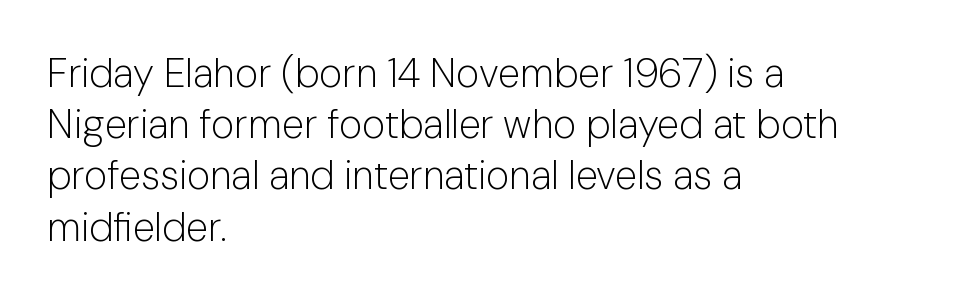
The image shows 40 px light sans-serif type, upright; set left-aligned, normal line spacing (1.28x), normal letter spacing, not underlined; low stroke contrast and a medium x-height.
